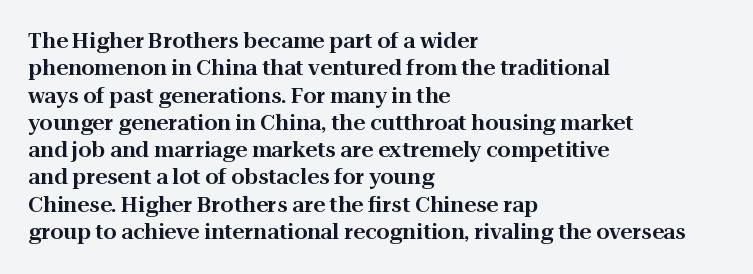
You could call the tracking neutral — neither tight nor loose. Honestly, there is no underline to notice here at all. This is roman type, the default non-slanted kind. Compared with a centered layout, this one pins lines to the left instead. Interline gaps are of average width in this sample.
